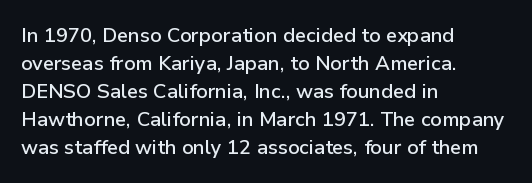
Q: Is the text italic (slanted)? A: No, it is upright.
Q: Is the text underlined? A: No.
Q: How is the paragraph aligned? A: Left-aligned.
Q: Is the spacing between letters normal or unusually wide? A: Normal.
Q: Is the spacing between lines tight, normal or loose? A: Normal.
